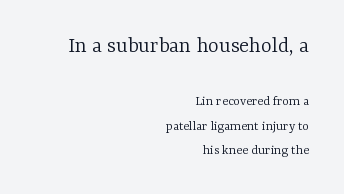
{"italic": "no", "bold": "no", "underline": "no", "align": "right", "line_spacing_ratio": 1.76, "letter_spacing": "normal", "letter_spacing_em": 0.0, "larger_block": "first", "size_ratio": 1.64, "glyph_px": 23}
